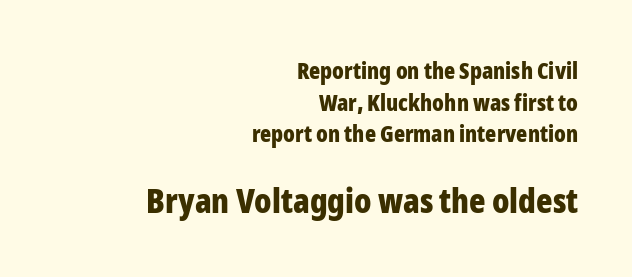
Weight check: bold — yes, fully. Honestly, the letter spacing is just normal — you wouldn't notice it. Unmarked baselines from the first word to the last. The typography opts for an upright posture over an oblique one. Type size steps up from the first block to the second.
